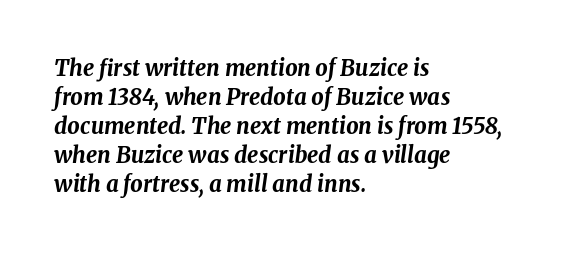
Honestly, there is no underline to notice here at all. The specimen reads as italic at a glance. The sample has been set heavy, in full bold. The letterforms sit shoulder to shoulder at normal distance. Horizontal bands of white between lines are of average thickness. Casual observation: everything's shoved over to the left.
